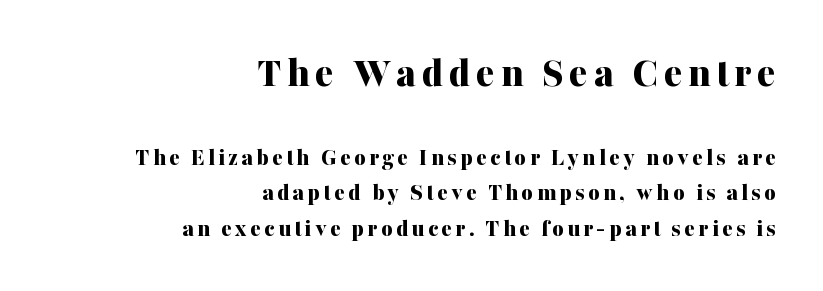
The image shows 43 px bold serif type, upright; set right-aligned, normal line spacing (1.41x), not underlined; the first (top) block is 1.72x larger; medium stroke contrast and a medium x-height.
